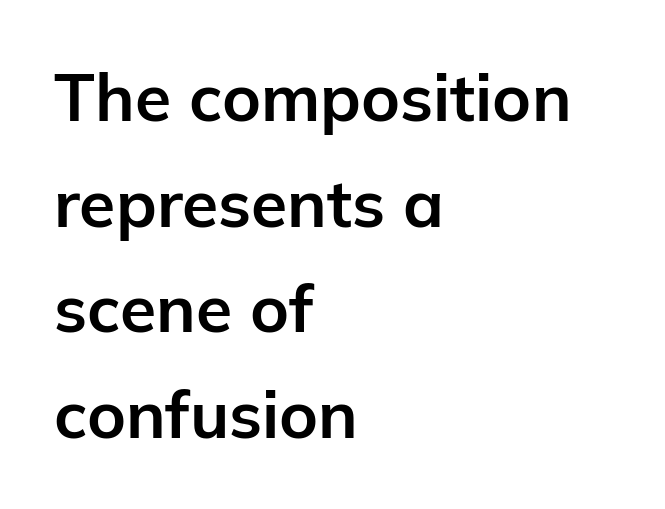
{"serif": "no", "italic": "no", "bold": "yes", "weight": "bold", "width": "normal", "stroke_contrast": "low", "x_height": "medium", "monospaced": "no", "underline": "no", "align": "left", "line_spacing": "normal", "line_spacing_ratio": 1.6, "letter_spacing": "normal", "letter_spacing_em": 0.0, "glyph_px": 66}
